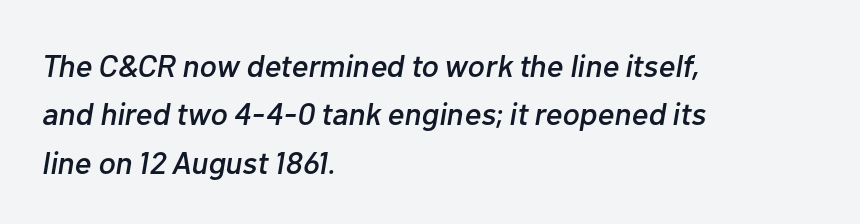
{"italic": "yes", "lean": "right", "slant_degrees": 10, "width": "normal", "stroke_contrast": "low", "x_height": "medium", "monospaced": "no", "underline": "no", "align": "left", "line_spacing": "normal", "line_spacing_ratio": 1.51, "letter_spacing": "normal", "letter_spacing_em": 0.0, "glyph_px": 32}
